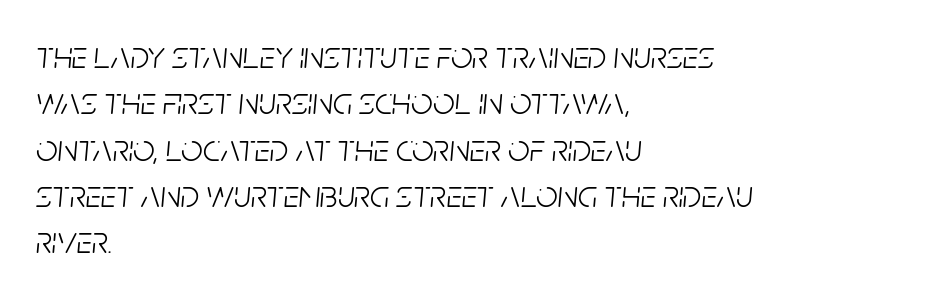
The face used here is proportionally spaced, like ordinary book or web type. These lines were composed using italics. Rule under the text: the space is simply empty. The face looks like a standard text weight, possibly lighter.
